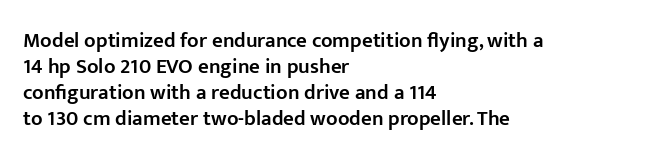
Set as a demibold, roughly 600 on the weight scale. Letter spacing: default. Where is the straight margin? On the left. Designer's note — italics off, roman on. Descenders are the only things crossing below the line.
